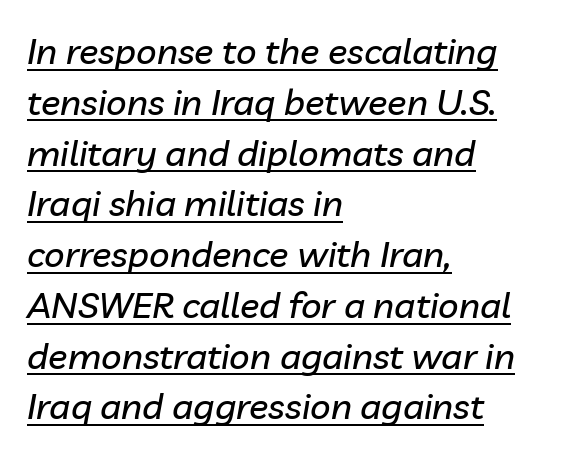
Spacing verdict: proportional, widths tailored to each character. The space between consecutive lines is moderate. Posture: slanted. A baseline rule has been typeset under these characters.
